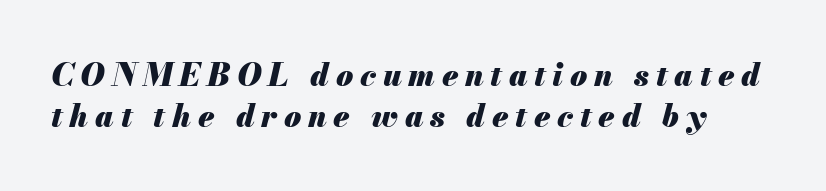
Q: Is the text bold? A: Yes.
Q: Is the text italic (slanted)? A: Yes, it leans right by about 13 degrees.
Q: Is the text underlined? A: No.
Q: Is the spacing between letters normal or unusually wide? A: Unusually wide.
Q: Is the spacing between lines tight, normal or loose? A: Normal.
Q: Width (condensed, normal, or wide)? A: Normal.
Q: Stroke contrast? A: Medium.
Q: x-height? A: Small.
Q: Monospaced? A: No.
